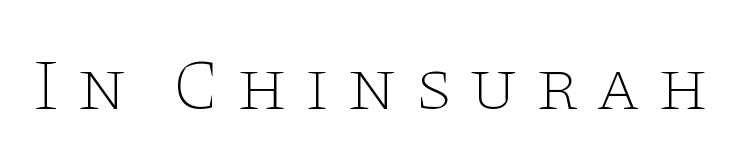
Caption: expanded tracking, letters set apart. Descenders hang freely into open space. Ink coverage per letter is moderate at most. Font category for this specimen: serif.
